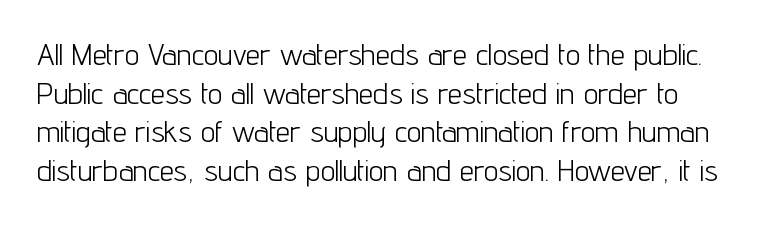
Q: Is the text bold? A: No.
Q: Is the text italic (slanted)? A: No, it is upright.
Q: Is the typeface a serif or a sans-serif typeface? A: Sans-serif.
Q: Is the text underlined? A: No.
Q: Is the spacing between letters normal or unusually wide? A: Normal.
Q: Is the spacing between lines tight, normal or loose? A: Normal.
Q: Width (condensed, normal, or wide)? A: Condensed.
Q: Stroke contrast? A: Low.
Q: x-height? A: Medium.
Q: Monospaced? A: No.
